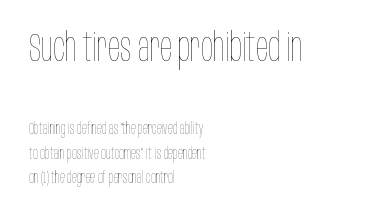
The image shows 40 px thin, condensed type, upright; set left-aligned, normal line spacing (1.51x), normal letter spacing, not underlined; the first (top) block is 2.5x larger; low stroke contrast and a large x-height.
